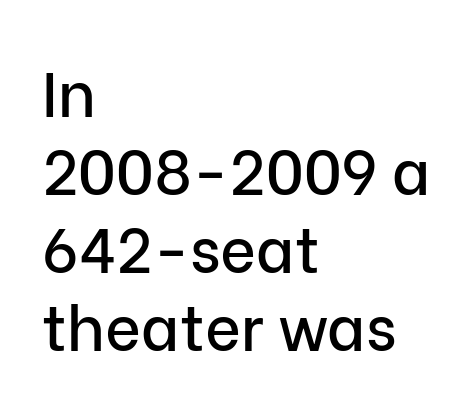
Q: Is the text italic (slanted)? A: No, it is upright.
Q: Is the typeface a serif or a sans-serif typeface? A: Sans-serif.
Q: Is the text underlined? A: No.
Q: How is the paragraph aligned? A: Left-aligned.
Q: Is the spacing between letters normal or unusually wide? A: Normal.
Q: Is the spacing between lines tight, normal or loose? A: Normal.
Q: Width (condensed, normal, or wide)? A: Normal.
Q: Stroke contrast? A: Low.
Q: x-height? A: Medium.
Q: Monospaced? A: No.
